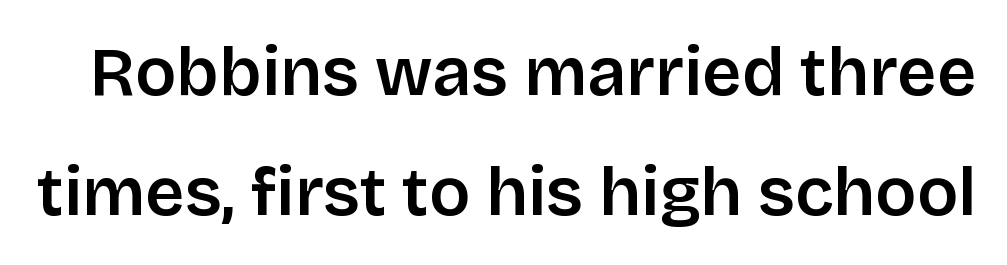
The image shows 68 px semibold sans-serif type, upright; set line spacing 1.76x, normal letter spacing, not underlined; low stroke contrast and a large x-height.
